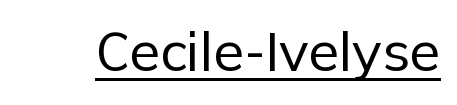
The image shows 52 px regular-weight sans-serif type, upright; set normal letter spacing, underlined; low stroke contrast and a medium x-height.
